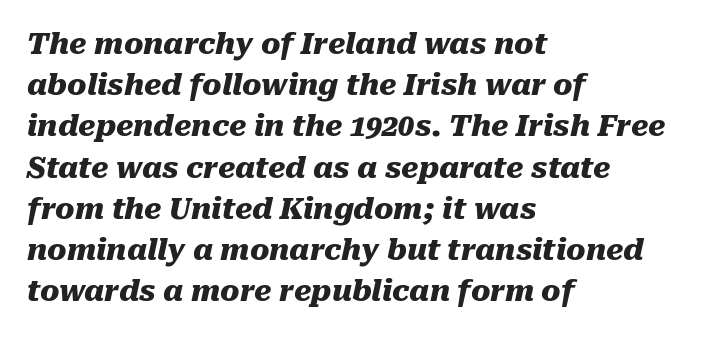
{"italic": "yes", "lean": "right", "slant_degrees": 10, "bold": "yes", "weight": "heavy", "width": "normal", "stroke_contrast": "medium", "x_height": "medium", "monospaced": "no", "underline": "no", "align": "left", "line_spacing": "normal", "line_spacing_ratio": 1.42, "letter_spacing": "normal", "letter_spacing_em": 0.0, "glyph_px": 29}
